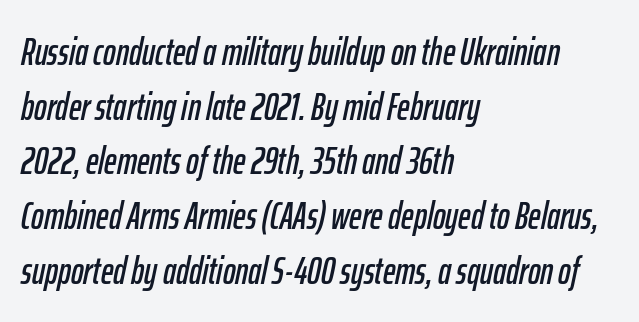
The gap between lines stays unmarked. Quick note: interline space is typical. Between one letter and the next there's only the usual sliver of space. The letters are slanted; this is an italic face. Note the varied advance widths — an 'i' is clearly narrower than an 'm'. Notice how the passage keeps a crisp vertical edge on the left only.
